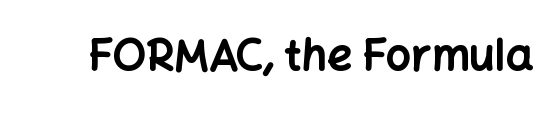
The tracking reads as untouched default to a designer's eye. Only glyphs here, with clear space below each row. The font's upright variant was chosen for this text. Compared with an ordinary text face, these strokes are far heavier — a full bold.
